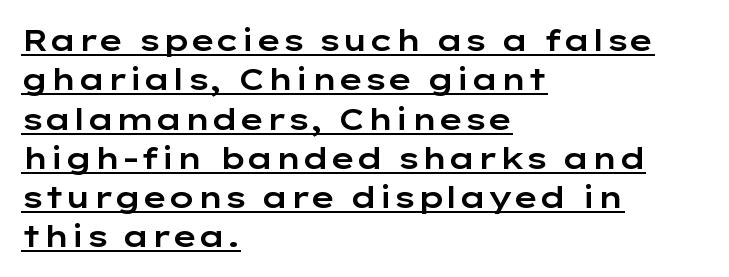
Glance below the letters and you will spot a drawn line. Horizontal bands of white between lines are of average thickness. One-word summary of the alignment: left. Think of a printed novel: that variable character pitch is what you see here. This sample uses a sans-serif face.
